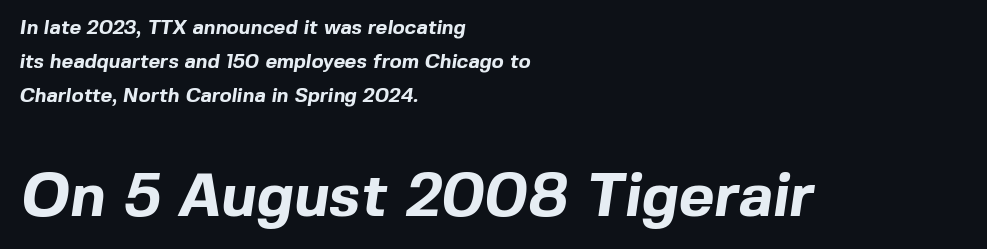
The ragged edge is on the right, which tells us the setting is flush left. The gap between lines stays unmarked. These two chunks differ in scale, with the bottom chunk taking the larger measure. Its strokes are broad and dark, the hallmark of bold type. Does extra space separate the letters? No, they use regular spacing.
